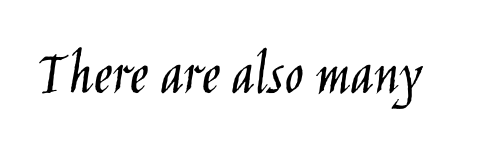
{"serif": "no", "bold": "no", "weight": "light", "width": "condensed", "stroke_contrast": "low", "x_height": "large", "monospaced": "no", "underline": "no", "letter_spacing": "normal", "letter_spacing_em": 0.0, "glyph_px": 63}
